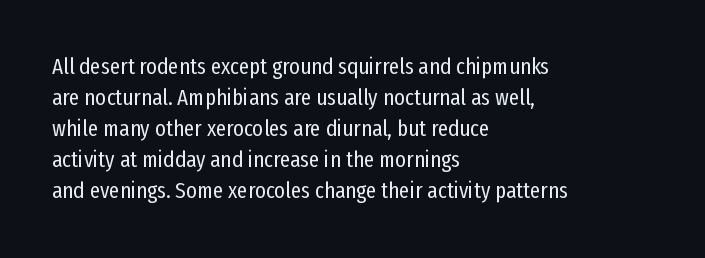
{"italic": "no", "bold": "no", "underline": "no", "align": "left", "line_spacing": "normal", "line_spacing_ratio": 1.35, "letter_spacing": "normal", "letter_spacing_em": 0.0, "glyph_px": 23}
